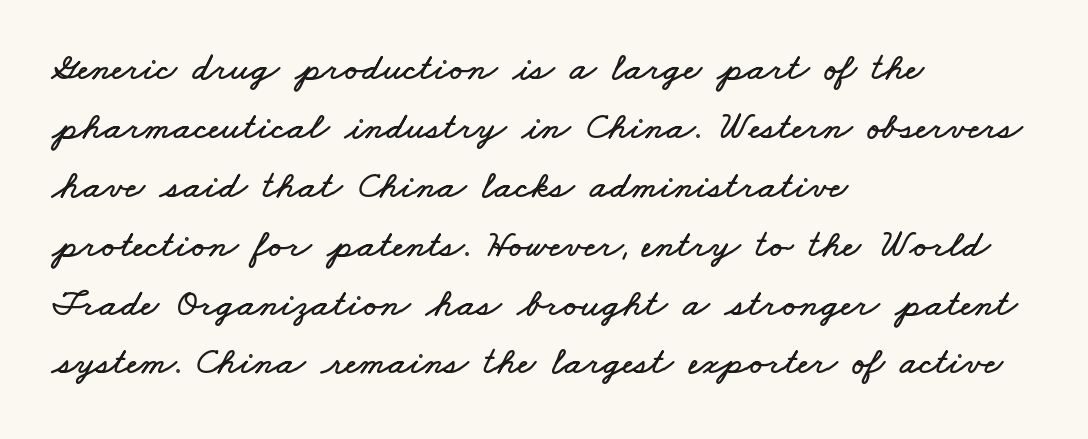
{"width": "wide", "stroke_contrast": "low", "x_height": "small", "monospaced": "no", "underline": "no", "align": "left", "line_spacing": "normal", "line_spacing_ratio": 1.51, "letter_spacing": "normal", "letter_spacing_em": 0.0, "glyph_px": 39}
